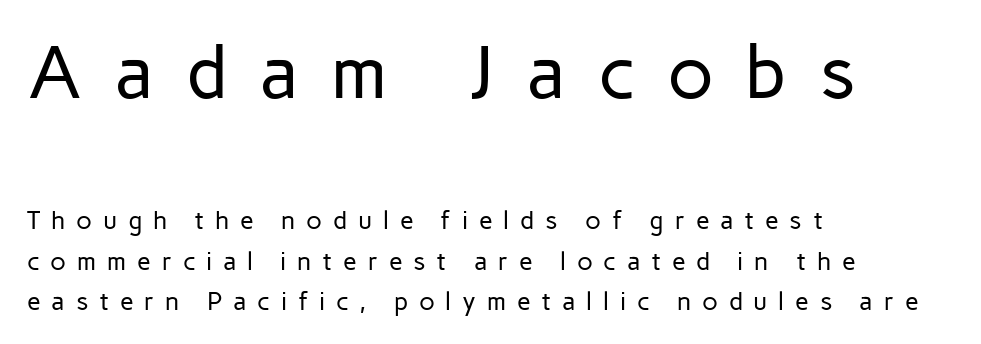
Q: Is the text bold? A: No.
Q: Is the text italic (slanted)? A: No, it is upright.
Q: Is the typeface a serif or a sans-serif typeface? A: Sans-serif.
Q: Is the text underlined? A: No.
Q: How is the paragraph aligned? A: Left-aligned.
Q: Is the spacing between letters normal or unusually wide? A: Unusually wide.
Q: Is the spacing between lines tight, normal or loose? A: Normal.
Q: Which block of text is set in a larger size, the first (top) or the second (bottom)? A: The first (top) one.
Q: Width (condensed, normal, or wide)? A: Normal.
Q: Stroke contrast? A: Low.
Q: x-height? A: Medium.
Q: Monospaced? A: No.
